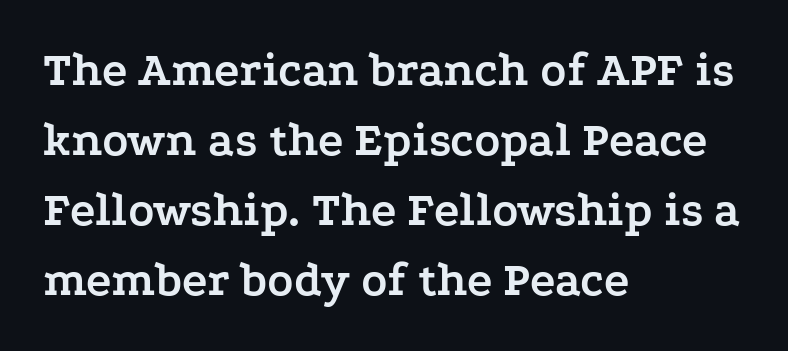
The image shows 48 px semibold, wide serif type, upright; set left-aligned, normal line spacing (1.46x), normal letter spacing, not underlined; low stroke contrast and a medium x-height.
